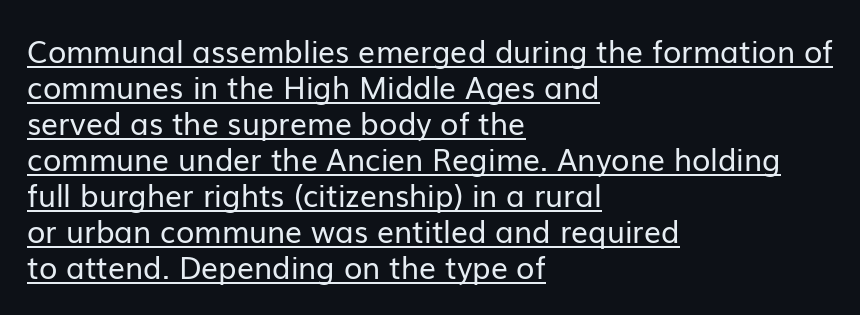
Q: Is the text bold? A: No.
Q: Is the text italic (slanted)? A: No, it is upright.
Q: Is the typeface a serif or a sans-serif typeface? A: Sans-serif.
Q: Is the text underlined? A: Yes.
Q: How is the paragraph aligned? A: Left-aligned.
Q: Is the spacing between letters normal or unusually wide? A: Normal.
Q: Width (condensed, normal, or wide)? A: Normal.
Q: Stroke contrast? A: Low.
Q: x-height? A: Medium.
Q: Monospaced? A: No.
